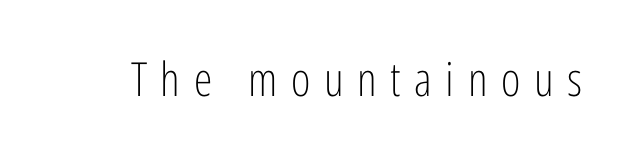
{"serif": "no", "italic": "no", "bold": "no", "weight": "light", "width": "condensed", "stroke_contrast": "low", "x_height": "medium", "monospaced": "no", "underline": "no", "letter_spacing": "wide", "letter_spacing_em": 0.29, "glyph_px": 47}
